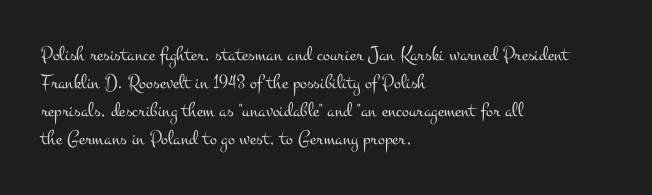
The image shows 21 px text type; set left-aligned, normal line spacing (1.34x), normal letter spacing, not underlined.
